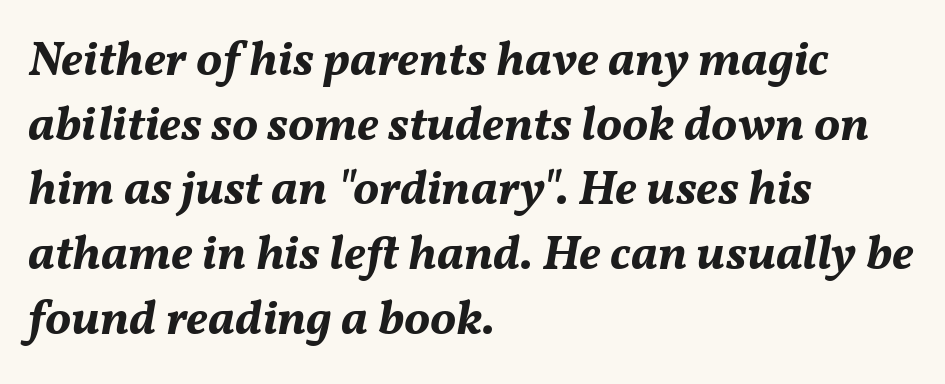
The image shows 49 px bold type, italic (leaning right); set left-aligned, normal line spacing (1.32x), normal letter spacing, not underlined; medium stroke contrast and a medium x-height.
